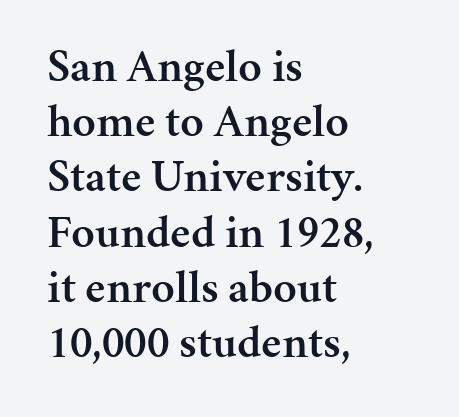
The image shows 46 px semibold serif type, upright; set left-aligned, line spacing 1.2x, normal letter spacing, not underlined; medium stroke contrast and a medium x-height.
